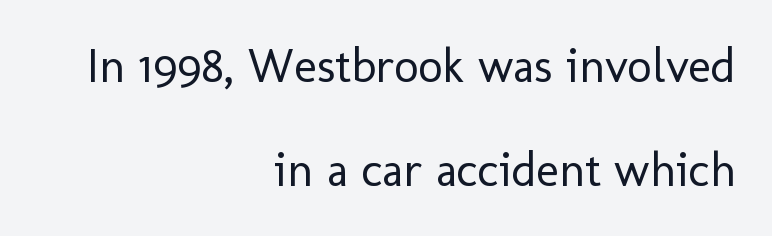
{"serif": "no", "italic": "no", "bold": "no", "weight": "regular", "width": "normal", "stroke_contrast": "low", "x_height": "medium", "monospaced": "no", "underline": "no", "align": "right", "line_spacing": "loose", "line_spacing_ratio": 2.17, "letter_spacing": "normal", "letter_spacing_em": 0.0, "glyph_px": 48}
